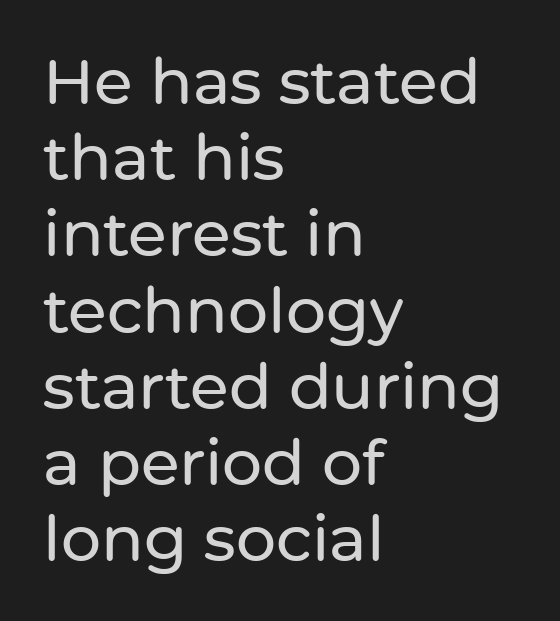
Q: Is the text italic (slanted)? A: No, it is upright.
Q: Is the typeface a serif or a sans-serif typeface? A: Sans-serif.
Q: Is the text underlined? A: No.
Q: How is the paragraph aligned? A: Left-aligned.
Q: Is the spacing between letters normal or unusually wide? A: Normal.
Q: Width (condensed, normal, or wide)? A: Normal.
Q: Stroke contrast? A: Low.
Q: x-height? A: Medium.
Q: Monospaced? A: No.
